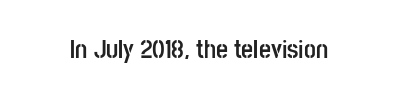
{"italic": "no", "bold": "yes", "underline": "no", "letter_spacing": "normal", "letter_spacing_em": 0.0, "glyph_px": 26}
